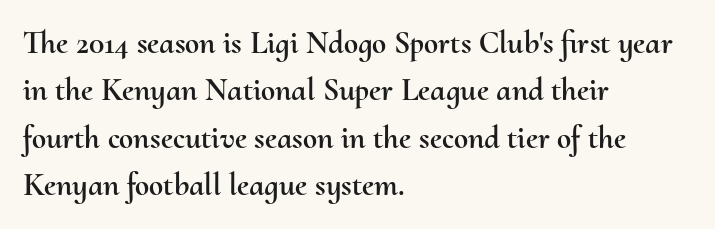
Q: Is the text italic (slanted)? A: No, it is upright.
Q: Is the text underlined? A: No.
Q: How is the paragraph aligned? A: Left-aligned.
Q: Is the spacing between letters normal or unusually wide? A: Normal.
Q: Is the spacing between lines tight, normal or loose? A: Normal.
Q: Width (condensed, normal, or wide)? A: Normal.
Q: Stroke contrast? A: Medium.
Q: x-height? A: Small.
Q: Monospaced? A: No.
